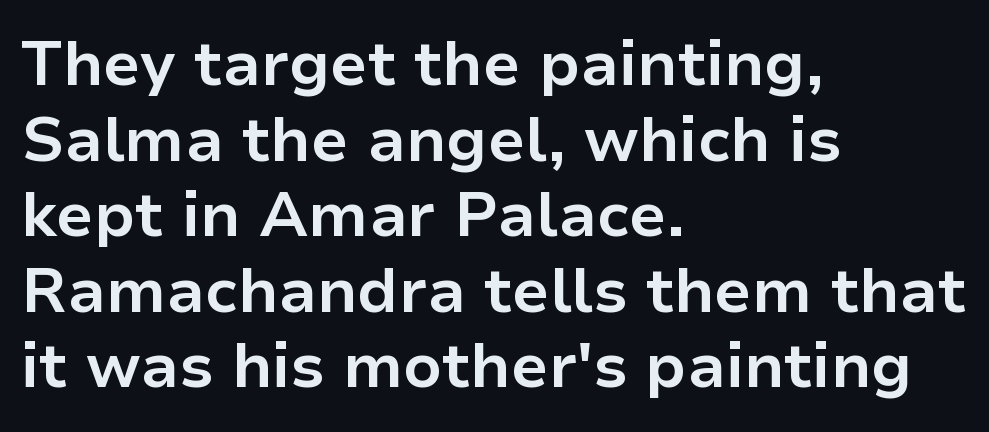
The image shows 63 px bold sans-serif type, upright; set left-aligned, line spacing 1.2x, normal letter spacing, not underlined; low stroke contrast and a medium x-height.
